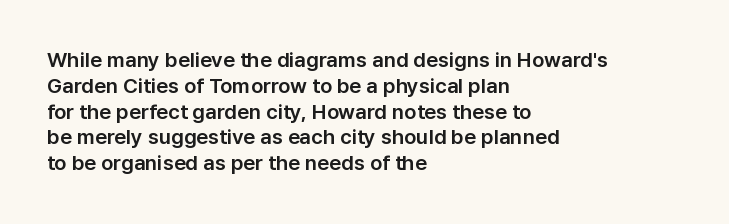
The image shows 21 px text type, upright; set left-aligned, line spacing 1.23x, normal letter spacing, not underlined.
